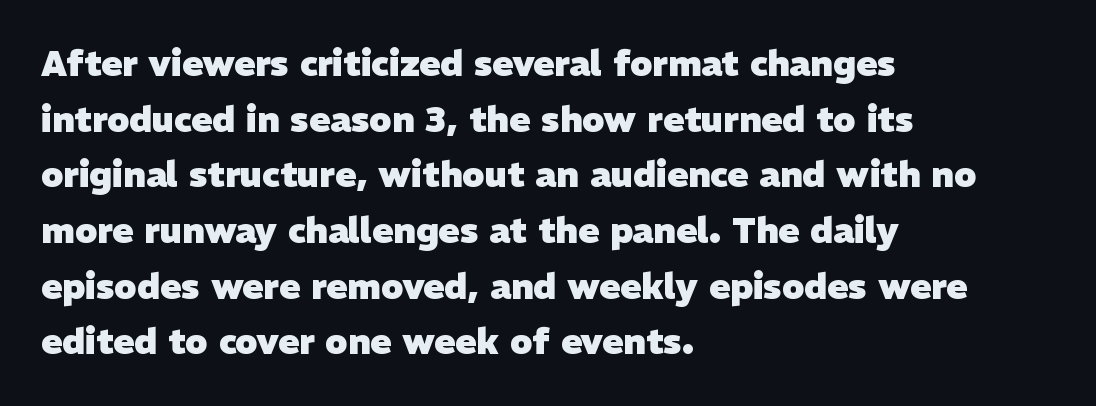
The image shows 35 px heavy sans-serif type; set left-aligned, normal line spacing (1.59x), normal letter spacing, not underlined; low stroke contrast and a medium x-height.
